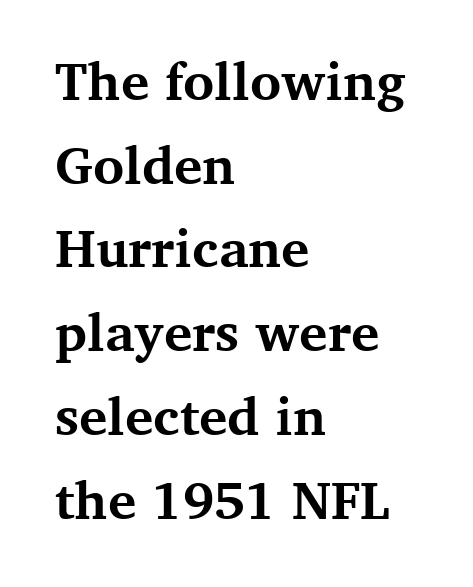
Q: Is the text bold? A: Yes.
Q: Is the text italic (slanted)? A: No, it is upright.
Q: Is the typeface a serif or a sans-serif typeface? A: Serif.
Q: Is the text underlined? A: No.
Q: How is the paragraph aligned? A: Left-aligned.
Q: Is the spacing between letters normal or unusually wide? A: Normal.
Q: Is the spacing between lines tight, normal or loose? A: Normal.
Q: Width (condensed, normal, or wide)? A: Normal.
Q: Stroke contrast? A: Medium.
Q: x-height? A: Medium.
Q: Monospaced? A: No.
